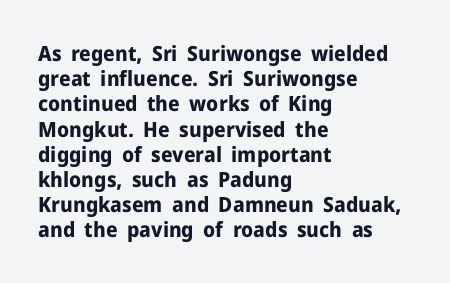
The image shows 21 px bold type, upright; set left-aligned, line spacing 1.2x, normal letter spacing, not underlined.
